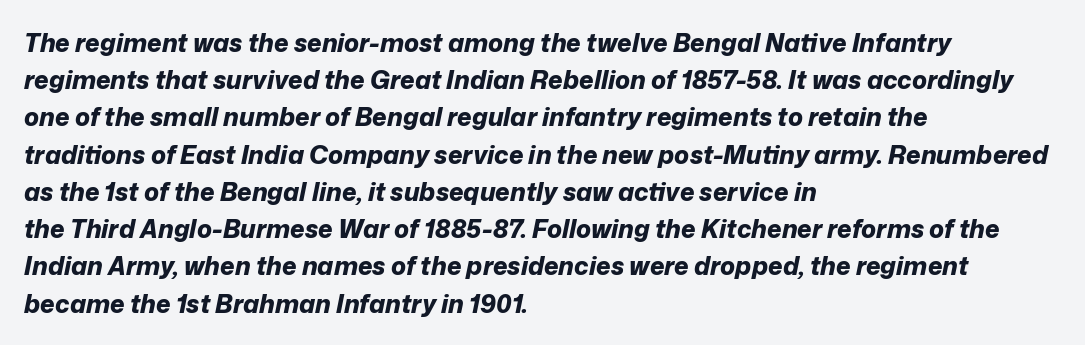
Beneath every word, the page is bare. Each word holds together tightly as a unit, with standard inter-letter gaps. The lettering tilts uniformly, giving the passage an italic look. Each line starts at the same left margin while the right side varies.
